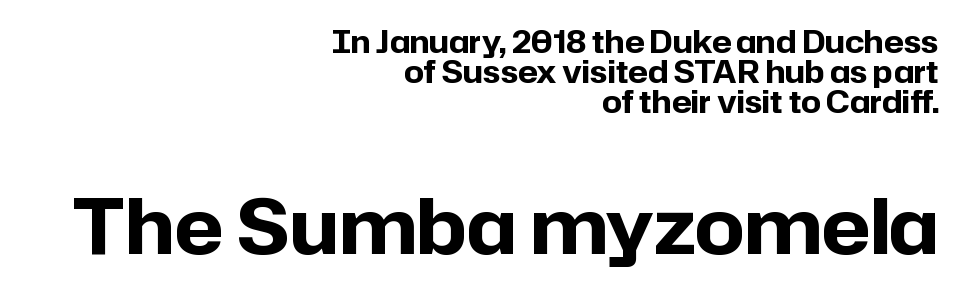
{"serif": "no", "italic": "no", "bold": "yes", "weight": "bold", "width": "normal", "stroke_contrast": "low", "x_height": "medium", "monospaced": "no", "underline": "no", "align": "right", "line_spacing": "tight", "line_spacing_ratio": 0.96, "letter_spacing": "normal", "letter_spacing_em": 0.0, "larger_block": "second", "size_ratio": 2.48, "glyph_px": 77}
